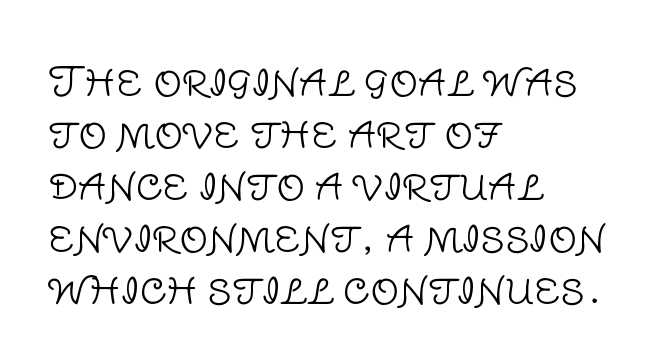
{"serif": "no", "bold": "no", "weight": "light", "width": "normal", "stroke_contrast": "low", "x_height": "large", "monospaced": "no", "underline": "no", "align": "left", "line_spacing": "normal", "line_spacing_ratio": 1.3, "letter_spacing": "normal", "letter_spacing_em": 0.0, "glyph_px": 40}
